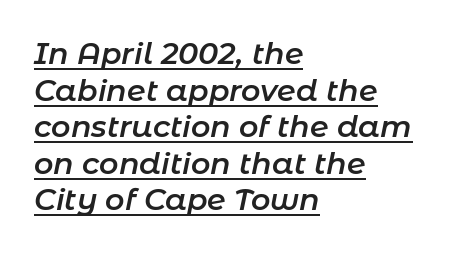
Q: Is the text bold? A: Semi-bold.
Q: Is the text italic (slanted)? A: Yes, it leans right by about 11 degrees.
Q: Is the text underlined? A: Yes.
Q: How is the paragraph aligned? A: Left-aligned.
Q: Is the spacing between letters normal or unusually wide? A: Normal.
Q: Width (condensed, normal, or wide)? A: Normal.
Q: Stroke contrast? A: Low.
Q: x-height? A: Medium.
Q: Monospaced? A: No.
